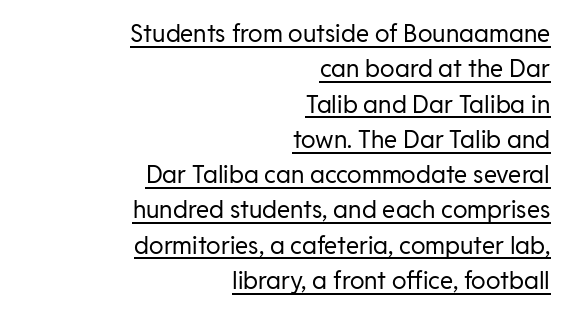
Q: Is the text bold? A: No.
Q: Is the text italic (slanted)? A: No, it is upright.
Q: Is the text underlined? A: Yes.
Q: How is the paragraph aligned? A: Right-aligned.
Q: Is the spacing between letters normal or unusually wide? A: Normal.
Q: Is the spacing between lines tight, normal or loose? A: Normal.
